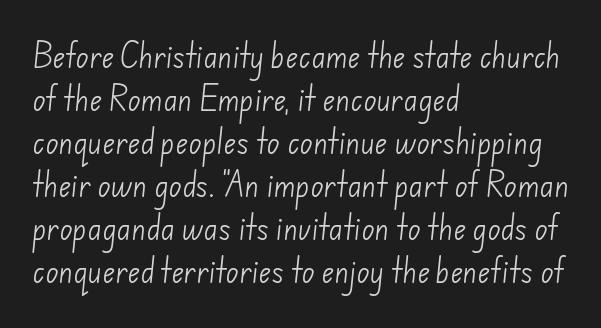
Q: Is the text bold? A: No.
Q: Is the text underlined? A: No.
Q: How is the paragraph aligned? A: Left-aligned.
Q: Is the spacing between letters normal or unusually wide? A: Normal.
Q: Is the spacing between lines tight, normal or loose? A: Normal.
